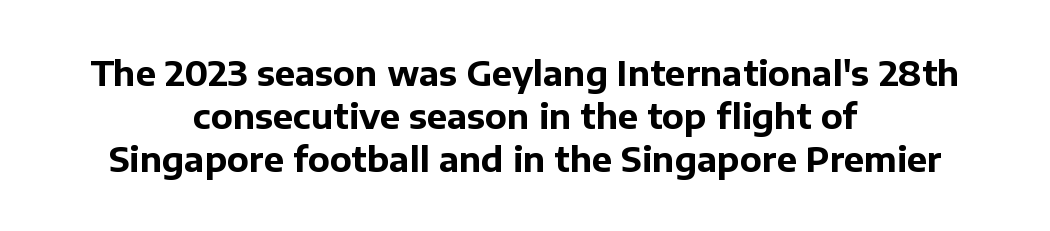
A normal amount of white space separates one row of letters from the next. The rendering positions every line midway between the sides. What stands out about the letter spacing? Nothing — it is the standard amount. These lines carry a lot of weight — the face is fully bold. Each letter keeps its own natural width here, so spacing adapts to shape. You can tell from the bare stems that sans-serif type was used.
